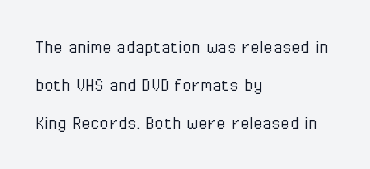
Q: Is the text bold? A: No.
Q: Is the text italic (slanted)? A: No, it is upright.
Q: Is the text underlined? A: No.
Q: How is the paragraph aligned? A: Left-aligned.
Q: Is the spacing between letters normal or unusually wide? A: Normal.
